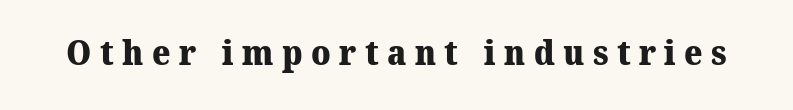
The image shows 35 px heavy serif type; set unusually wide letter spacing (+0.24 em), not underlined; medium stroke contrast and a medium x-height.
